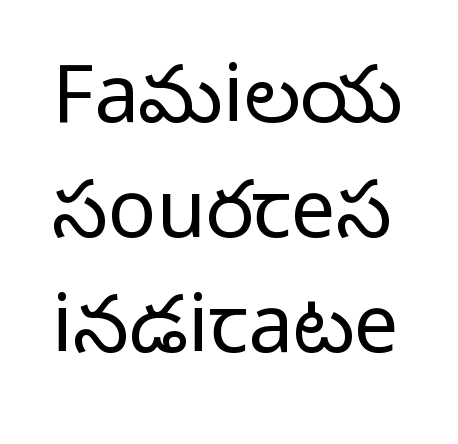
The baseline area is clear. Is there much room between lines? A standard amount, neither cramped nor airy. How are the letters spaced? Ordinarily, with no added tracking. These glyphs show unthickened strokes, regular width or finer. These lines were composed using upright roman letters. Looks like regular typesetting: each glyph gets only the width it needs.
